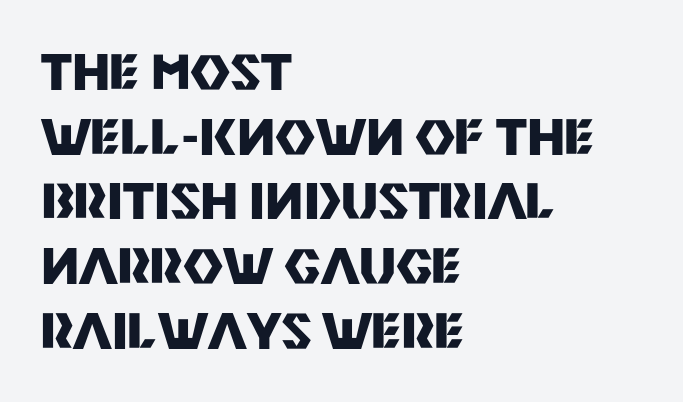
Q: Is the text bold? A: Yes.
Q: Is the text italic (slanted)? A: No, it is upright.
Q: Is the typeface a serif or a sans-serif typeface? A: Sans-serif.
Q: Is the text underlined? A: No.
Q: How is the paragraph aligned? A: Left-aligned.
Q: Is the spacing between letters normal or unusually wide? A: Normal.
Q: Is the spacing between lines tight, normal or loose? A: Normal.
Q: Width (condensed, normal, or wide)? A: Normal.
Q: Stroke contrast? A: Medium.
Q: x-height? A: Large.
Q: Monospaced? A: No.
